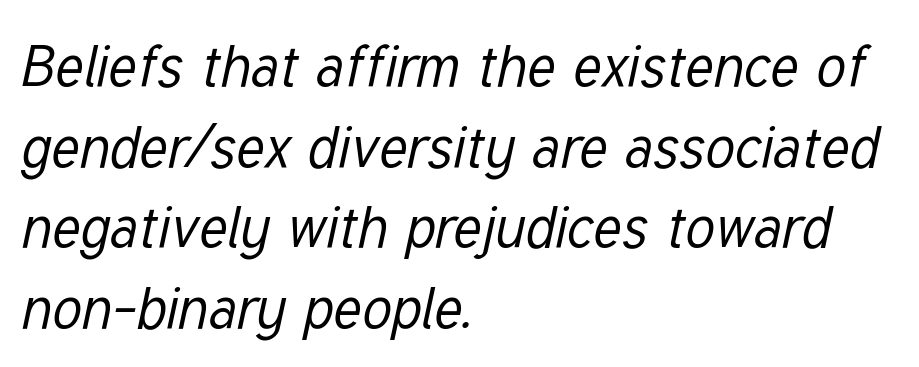
Left-aligned paragraph, ragged on the right. Spacing verdict: proportional, widths tailored to each character. Would a proofreader flag this as italicized? Yes. Bare-footed words on every line. Stroke thickness stays within the range of a standard reading face or lighter. Evenly set lines give the paragraph a standard silhouette.
